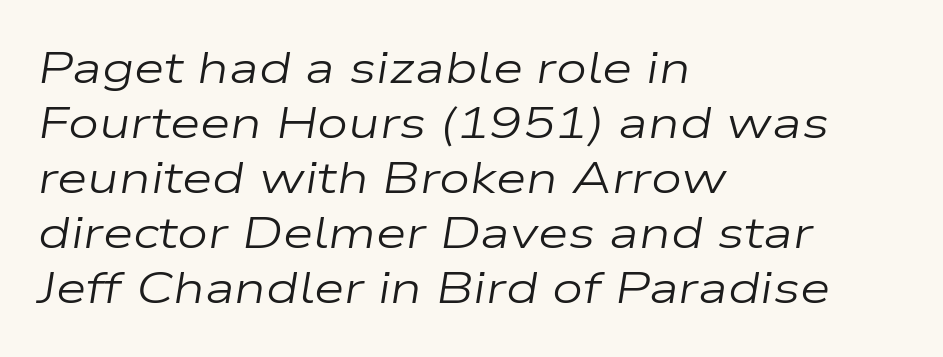
The vertical gap from one line to the next is medium. Short and long lines alike share a common starting point at left. If you drew a line through each stem, it would be angled. Descender tails drop into unmarked territory.
